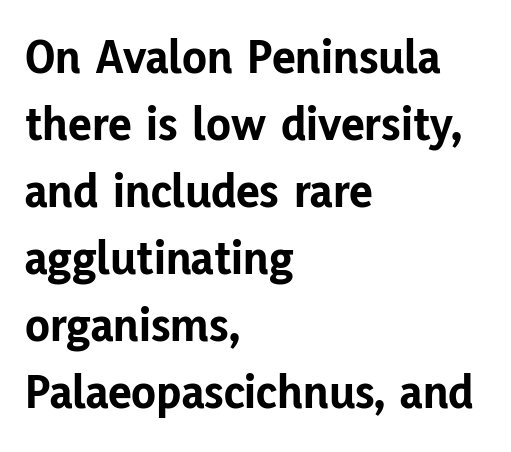
The image shows 50 px bold sans-serif type, upright; set left-aligned, normal line spacing (1.34x), normal letter spacing, not underlined; low stroke contrast and a medium x-height.
